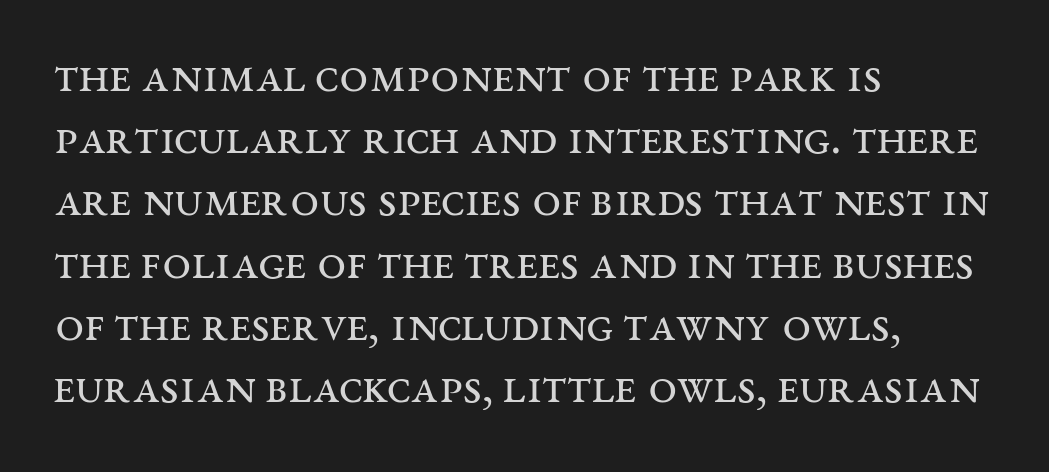
The image shows 51 px regular-weight, wide serif type, upright; set left-aligned, line spacing 1.22x, normal letter spacing, not underlined; medium stroke contrast and a large x-height.
